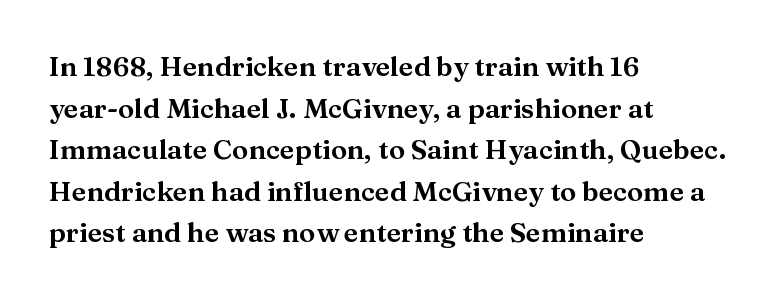
{"italic": "no", "underline": "no", "align": "left", "line_spacing": "normal", "line_spacing_ratio": 1.54, "letter_spacing": "normal", "letter_spacing_em": 0.0, "glyph_px": 27}
